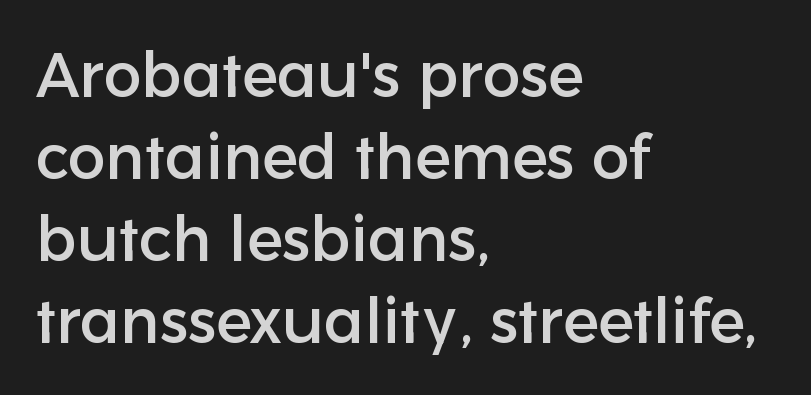
{"serif": "no", "italic": "no", "width": "normal", "stroke_contrast": "low", "x_height": "medium", "monospaced": "no", "underline": "no", "align": "left", "line_spacing": "normal", "line_spacing_ratio": 1.3, "letter_spacing": "normal", "letter_spacing_em": 0.0, "glyph_px": 63}
